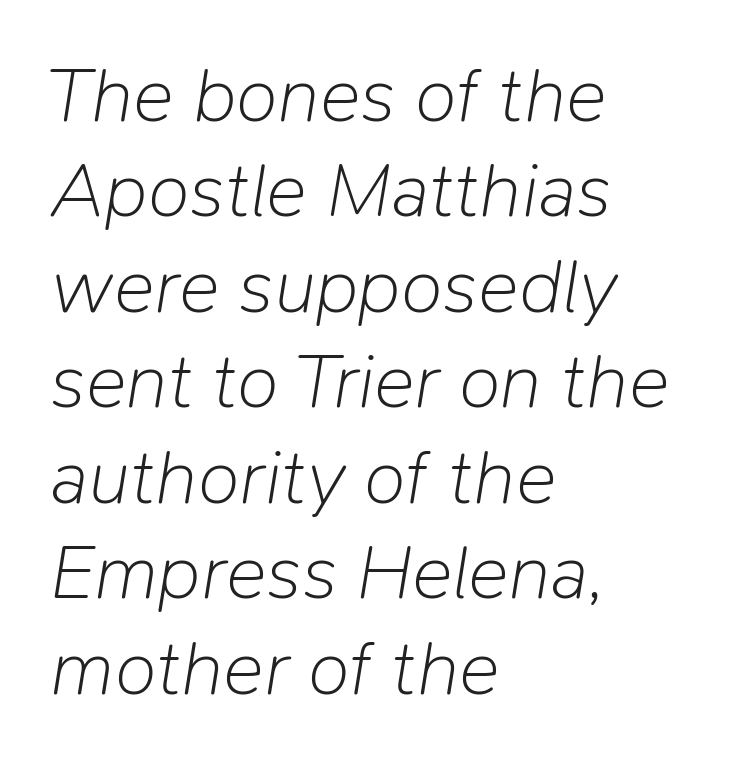
The image shows 77 px light type, italic (leaning right); set left-aligned, line spacing 1.24x, normal letter spacing, not underlined; low stroke contrast and a medium x-height.
